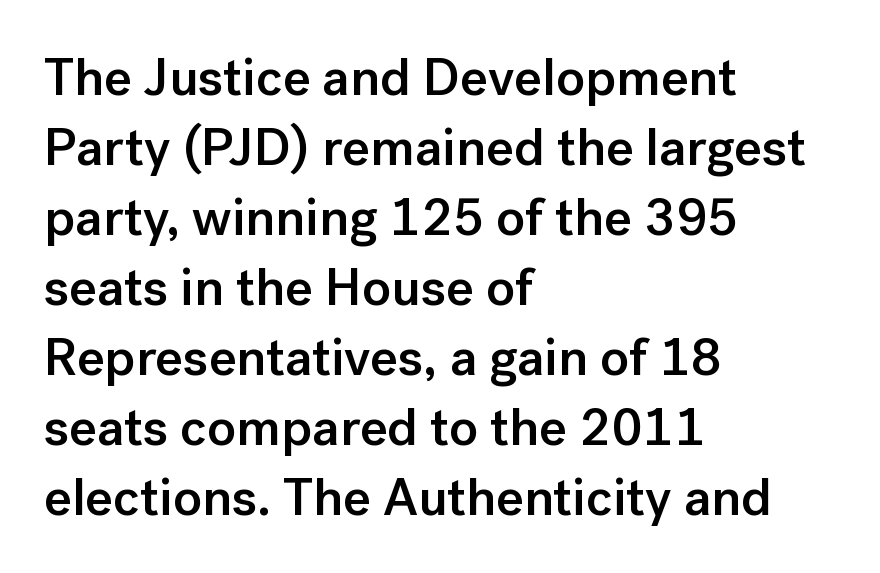
The image shows 53 px semibold sans-serif type, upright; set left-aligned, normal line spacing (1.32x), normal letter spacing, not underlined; low stroke contrast and a medium x-height.
